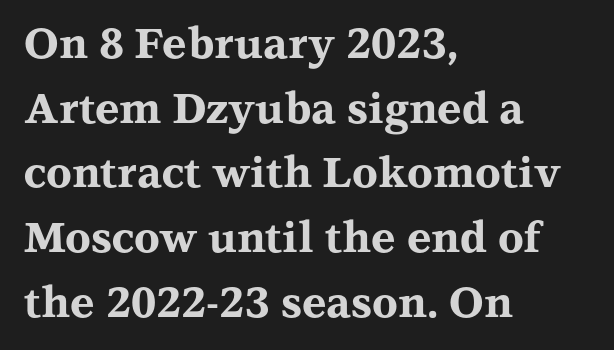
Q: Is the text bold? A: Yes.
Q: Is the text italic (slanted)? A: No, it is upright.
Q: Is the typeface a serif or a sans-serif typeface? A: Serif.
Q: Is the text underlined? A: No.
Q: How is the paragraph aligned? A: Left-aligned.
Q: Is the spacing between letters normal or unusually wide? A: Normal.
Q: Is the spacing between lines tight, normal or loose? A: Normal.
Q: Width (condensed, normal, or wide)? A: Wide.
Q: Stroke contrast? A: Medium.
Q: x-height? A: Medium.
Q: Monospaced? A: No.
